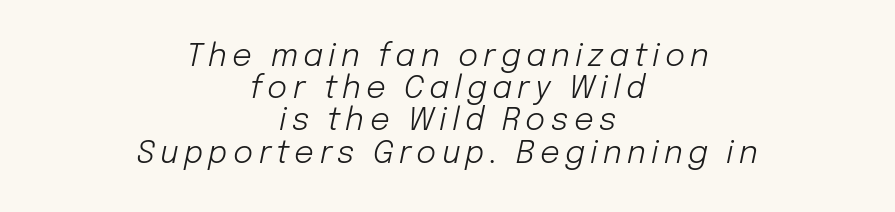
Closely set lines give the paragraph a compact silhouette. Quick note: italic. The typesetting does not lean heavy: it is not bold. Which margin do the lines hug? Neither — every line sits in the middle. The passage shown is not underscored anywhere.
